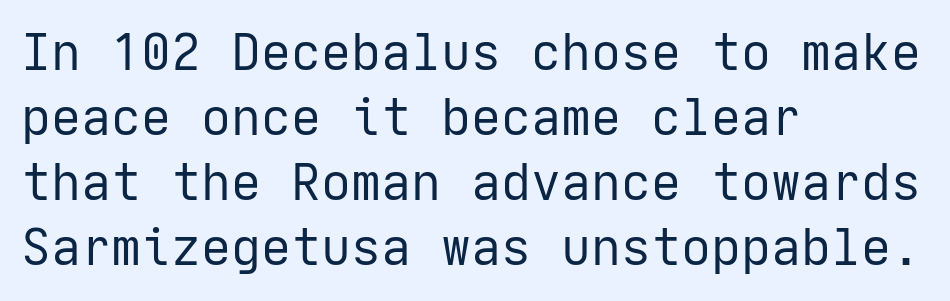
{"serif": "no", "italic": "no", "bold": "no", "weight": "regular", "width": "normal", "stroke_contrast": "low", "x_height": "medium", "underline": "no", "align": "left", "line_spacing": "normal", "line_spacing_ratio": 1.3, "letter_spacing": "normal", "letter_spacing_em": 0.0, "glyph_px": 50}
